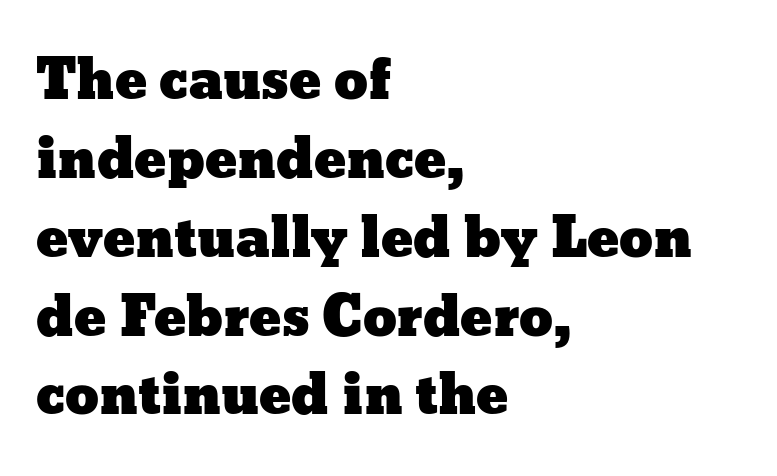
Spacing between characters is what you'd get straight out of the box. The rendering uses natural spacing where letterforms have individual widths. Check the space under the baseline: it is left empty. Every character sits straight up, as roman type does. The compositor pushed each line to the left boundary.
